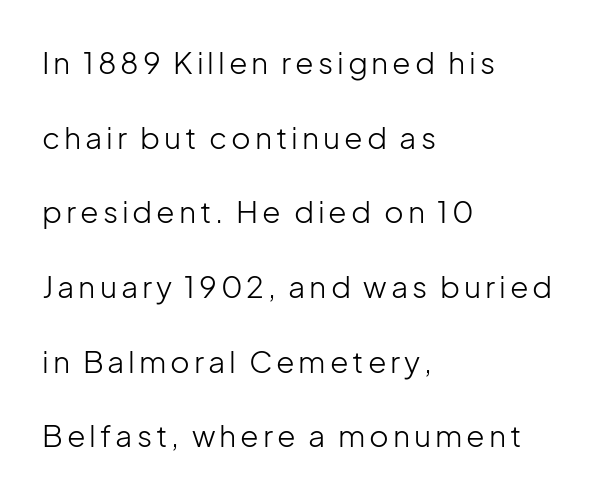
The glyphs are unaccompanied by any horizontal stroke below them. Bold? No — there's no thickening of the strokes. Proportional: the letters do not fall into vertical columns. Horizontally, the lines are justified to the leading edge only. Designer's note — italics off, roman on.
